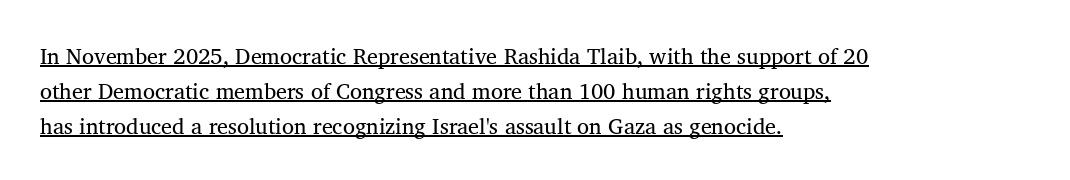
{"bold": "no", "underline": "yes", "align": "left", "line_spacing": "normal", "line_spacing_ratio": 1.59, "letter_spacing": "normal", "letter_spacing_em": 0.0, "glyph_px": 22}
